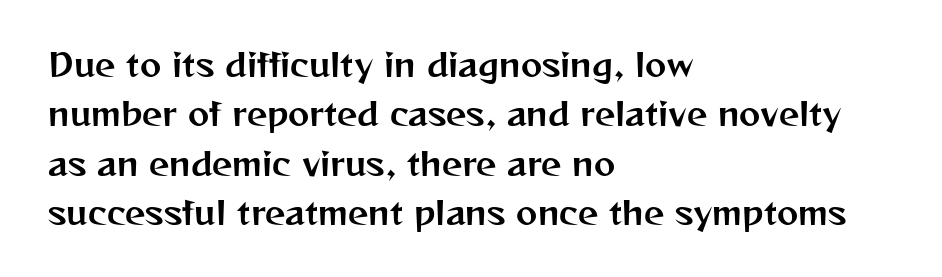
{"serif": "no", "italic": "no", "width": "normal", "stroke_contrast": "medium", "x_height": "medium", "monospaced": "no", "underline": "no", "align": "left", "line_spacing": "normal", "line_spacing_ratio": 1.54, "letter_spacing": "normal", "letter_spacing_em": 0.0, "glyph_px": 32}
